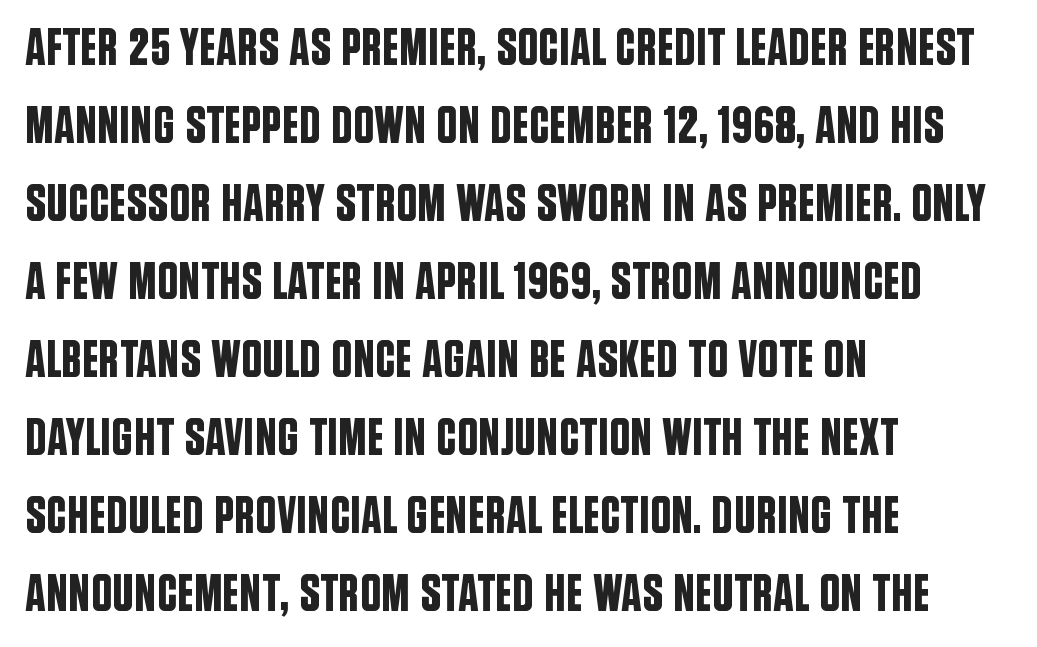
Q: Is the text italic (slanted)? A: No, it is upright.
Q: Is the typeface a serif or a sans-serif typeface? A: Sans-serif.
Q: Is the text underlined? A: No.
Q: How is the paragraph aligned? A: Left-aligned.
Q: Is the spacing between letters normal or unusually wide? A: Normal.
Q: Is the spacing between lines tight, normal or loose? A: Normal.
Q: Width (condensed, normal, or wide)? A: Condensed.
Q: Stroke contrast? A: Low.
Q: x-height? A: Large.
Q: Monospaced? A: No.
